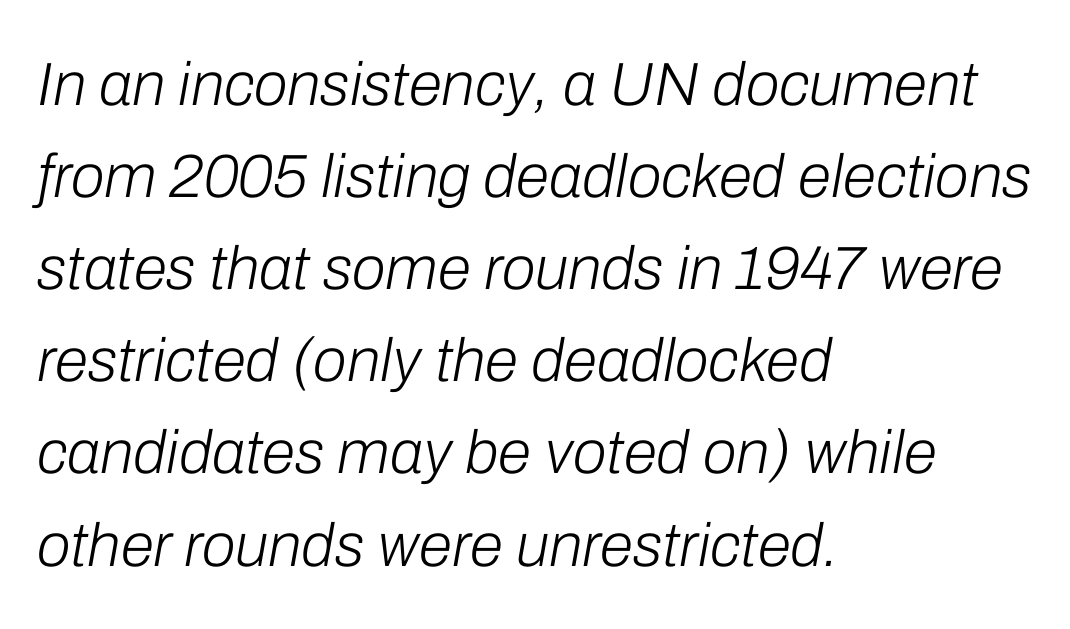
Q: Is the text bold? A: No.
Q: Is the text italic (slanted)? A: Yes, it leans right by about 10 degrees.
Q: Is the text underlined? A: No.
Q: How is the paragraph aligned? A: Left-aligned.
Q: Is the spacing between letters normal or unusually wide? A: Normal.
Q: Is the spacing between lines tight, normal or loose? A: Normal.
Q: Width (condensed, normal, or wide)? A: Normal.
Q: Stroke contrast? A: Low.
Q: x-height? A: Medium.
Q: Monospaced? A: No.
